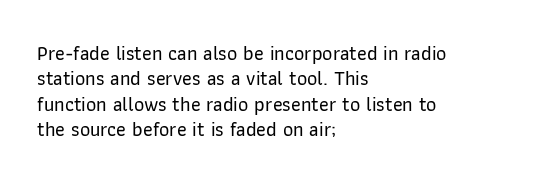
The image shows 20 px text type, upright; set left-aligned, normal line spacing (1.27x), normal letter spacing, not underlined.
